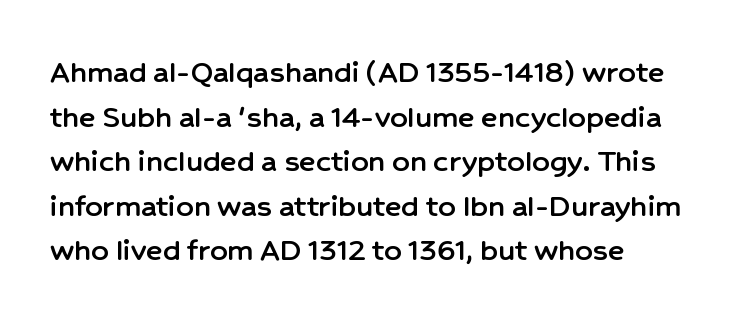
The image shows 34 px sans-serif type, upright; set left-aligned, normal line spacing (1.31x), normal letter spacing, not underlined; low stroke contrast and a medium x-height.
